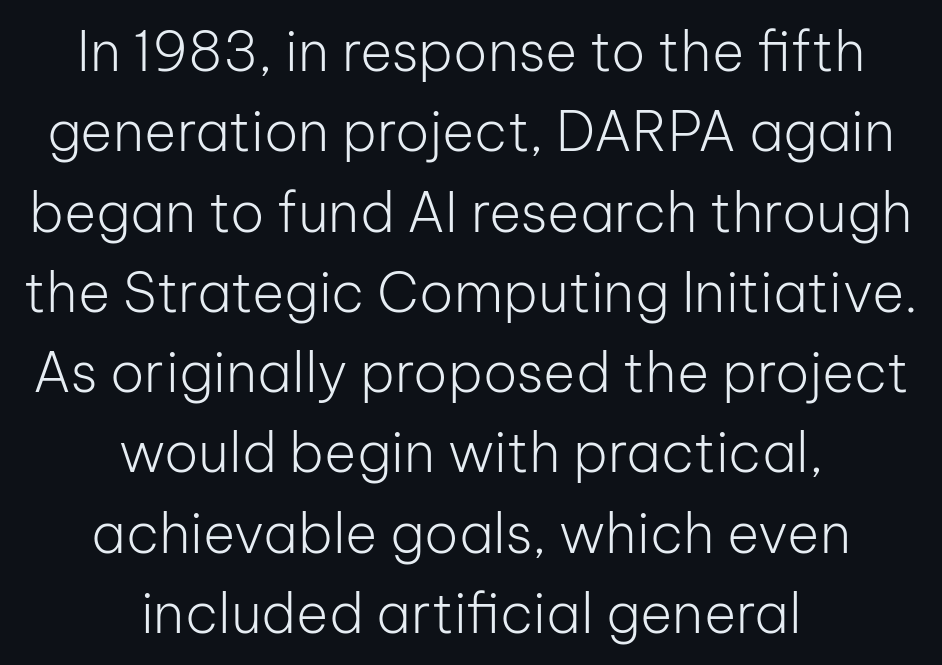
The typeface has the unassuming heft of standard copy or less. Does the lettering tilt? It doesn't — this is upright. The block of text has a typical density, with ordinary space between rows. You could not count columns in this text — the font is proportionally spaced.
